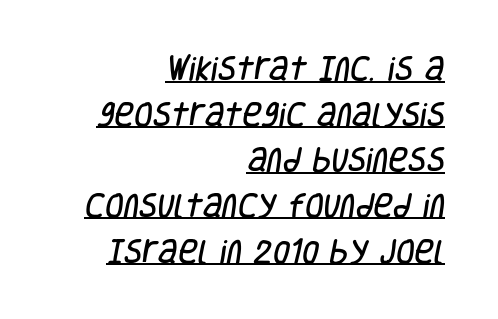
In designer terms, the underline attribute is active on this setting. Notice how descenders clear the ascenders below comfortably — that's standard leading. Does extra space separate the letters? No, they use regular spacing. Leftover space on each line is placed entirely before the opening word.
